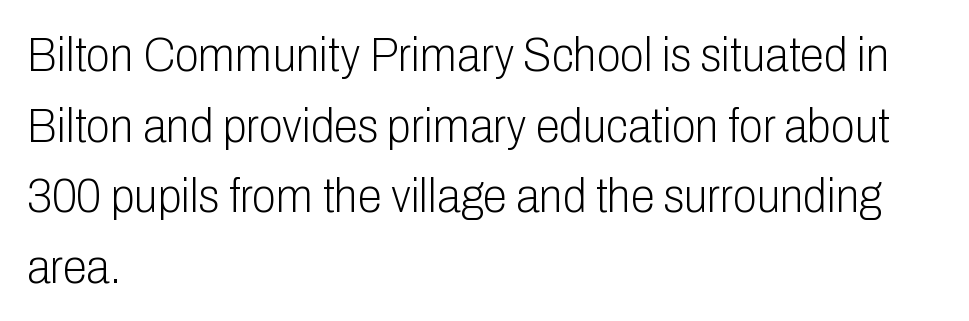
Q: Is the text bold? A: No.
Q: Is the text italic (slanted)? A: No, it is upright.
Q: Is the typeface a serif or a sans-serif typeface? A: Sans-serif.
Q: Is the text underlined? A: No.
Q: How is the paragraph aligned? A: Left-aligned.
Q: Is the spacing between letters normal or unusually wide? A: Normal.
Q: Is the spacing between lines tight, normal or loose? A: Normal.
Q: Width (condensed, normal, or wide)? A: Condensed.
Q: Stroke contrast? A: Low.
Q: x-height? A: Medium.
Q: Monospaced? A: No.
